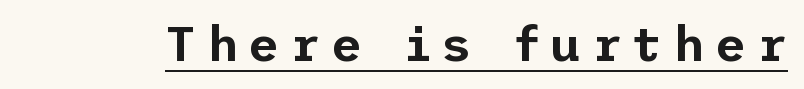
The face used here is rendered with a markedly widened letterfit. Check where the strokes stop: nothing finishes them off — pure sans. The letters stand straight up with perfectly vertical stems. Somebody hit Ctrl+U on this one — the words are underlined.
